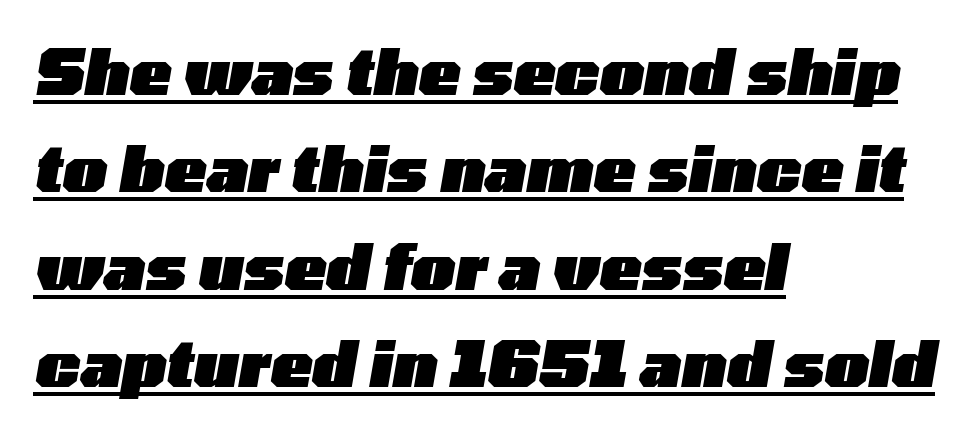
The image shows 62 px heavy, wide type, italic (leaning right); set left-aligned, normal line spacing (1.57x), normal letter spacing, underlined; low stroke contrast and a medium x-height.
